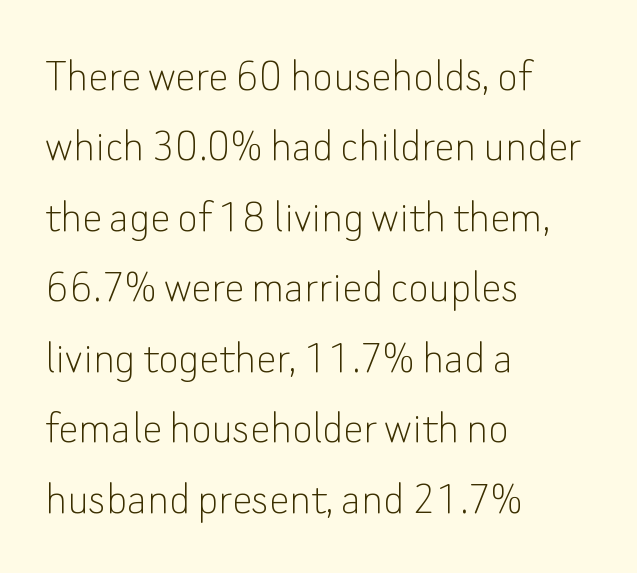
Q: Is the text bold? A: No.
Q: Is the text italic (slanted)? A: No, it is upright.
Q: Is the typeface a serif or a sans-serif typeface? A: Sans-serif.
Q: Is the text underlined? A: No.
Q: How is the paragraph aligned? A: Left-aligned.
Q: Is the spacing between letters normal or unusually wide? A: Normal.
Q: Is the spacing between lines tight, normal or loose? A: Normal.
Q: Width (condensed, normal, or wide)? A: Normal.
Q: Stroke contrast? A: Low.
Q: x-height? A: Small.
Q: Monospaced? A: No.
